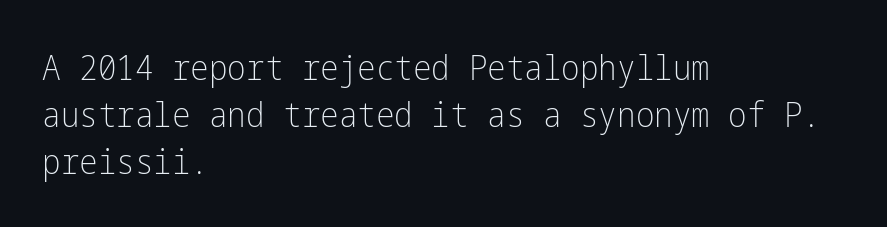
Q: Is the text bold? A: No.
Q: Is the text italic (slanted)? A: No, it is upright.
Q: Is the typeface a serif or a sans-serif typeface? A: Sans-serif.
Q: Is the text underlined? A: No.
Q: How is the paragraph aligned? A: Left-aligned.
Q: Is the spacing between letters normal or unusually wide? A: Normal.
Q: Is the spacing between lines tight, normal or loose? A: Normal.
Q: Width (condensed, normal, or wide)? A: Condensed.
Q: Stroke contrast? A: Low.
Q: x-height? A: Medium.
